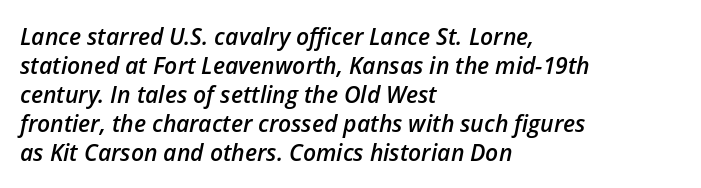
{"italic": "yes", "lean": "right", "slant_degrees": 12, "bold": "semi", "underline": "no", "align": "left", "line_spacing": "normal", "line_spacing_ratio": 1.26, "letter_spacing": "normal", "letter_spacing_em": 0.0, "glyph_px": 23}
